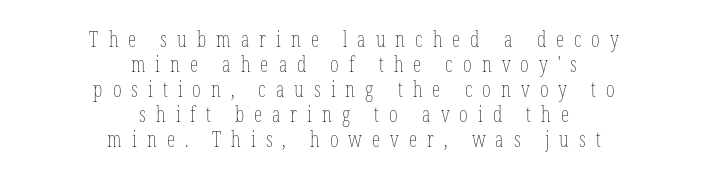
The image shows 21 px text type, upright; set centered, line spacing 1.19x, unusually wide letter spacing (+0.48 em), not underlined.
